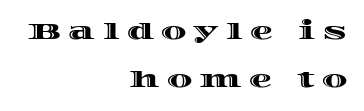
The image shows 23 px text type, upright; set right-aligned, loose line spacing (2.07x), unusually wide letter spacing (+0.32 em), not underlined.
